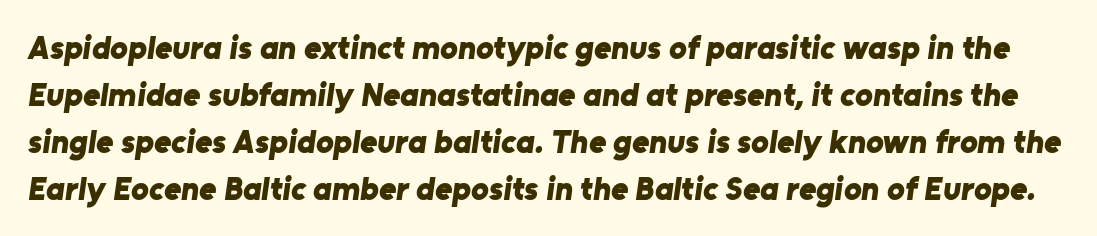
{"serif": "no", "bold": "yes", "weight": "bold", "width": "normal", "stroke_contrast": "low", "x_height": "medium", "monospaced": "no", "underline": "no", "line_spacing": "normal", "line_spacing_ratio": 1.42, "letter_spacing": "normal", "letter_spacing_em": 0.0, "glyph_px": 33}
